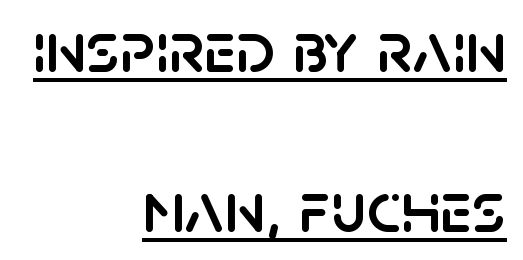
Look at the tracking — it's just the regular setting, nothing added. Compared with a flush-left layout, this one pins lines to the opposite, right side. Regarding serifs, this sample does without them. Each letter keeps its own natural width here, so spacing adapts to shape.
